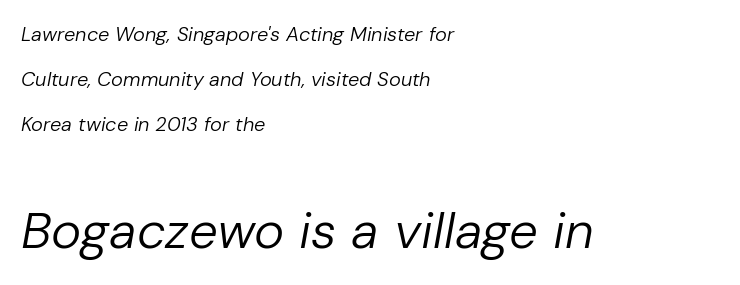
A typesetter would call this proportional, since set widths differ per character. Each stroke keeps to a modest, everyday thickness or less. When letters slant like this, we call the style italic. How would I describe the line gaps? Wide and relaxed.
